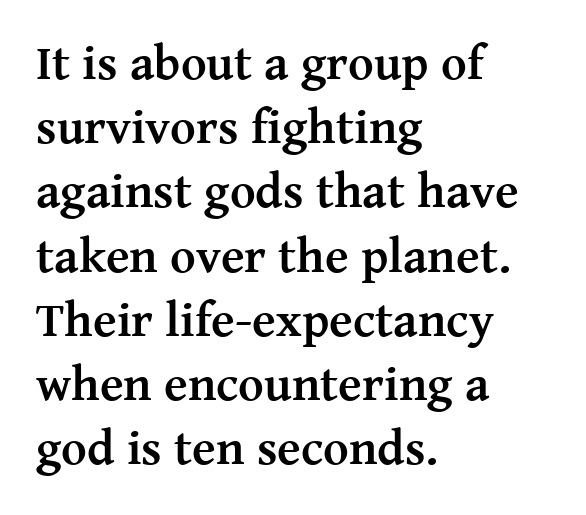
Unlike italic type, these characters show no tilt at all. The words here are not underlined. Each word holds together tightly as a unit, with standard inter-letter gaps. You can tell from the footed stems that serif type was used.
